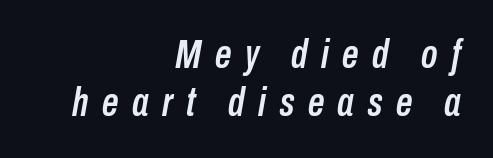
{"italic": "yes", "lean": "right", "slant_degrees": 10, "width": "condensed", "stroke_contrast": "low", "x_height": "medium", "monospaced": "no", "underline": "no", "align": "right", "line_spacing_ratio": 1.18, "letter_spacing": "wide", "letter_spacing_em": 0.33, "glyph_px": 41}
